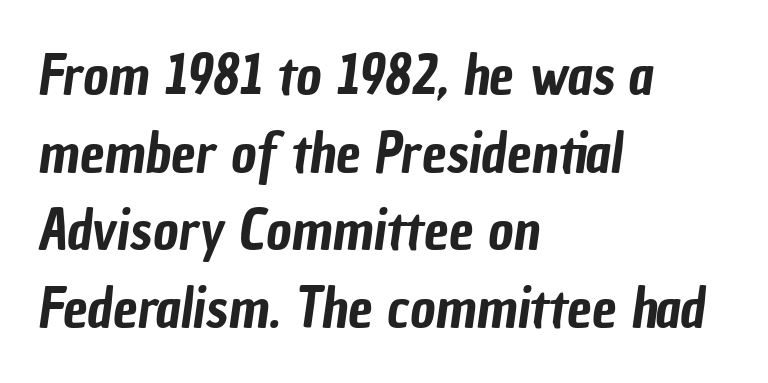
Clear beneath every line of the passage. The passage shown is typed in a proportional face where columns would drift. The face used here is a sans, in the tradition of grotesques and geometrics. Does the leading feel generous? No, just average. Line beginnings align vertically; line endings do not. The line texture is even and compact thanks to regular tracking.
